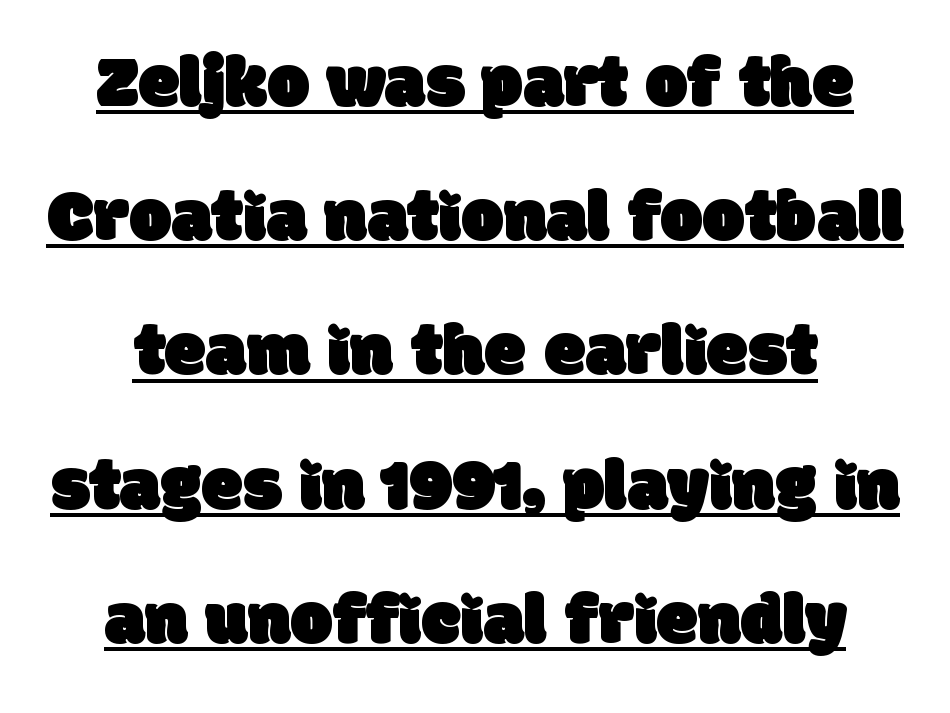
Short and long lines alike share a common midpoint. Look at the tracking — it's just the regular setting, nothing added. A typesetter would call this proportional, since set widths differ per character. The passage shown is typeset with a sans-serif family. The specimen includes a rule beneath the text block's lines.
